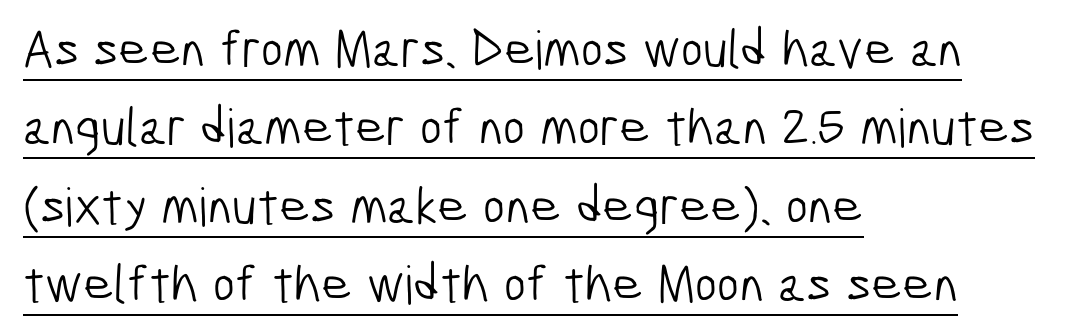
Q: Is the text bold? A: No.
Q: Is the typeface a serif or a sans-serif typeface? A: Sans-serif.
Q: Is the text underlined? A: Yes.
Q: How is the paragraph aligned? A: Left-aligned.
Q: Is the spacing between letters normal or unusually wide? A: Normal.
Q: Is the spacing between lines tight, normal or loose? A: Normal.
Q: Width (condensed, normal, or wide)? A: Condensed.
Q: Stroke contrast? A: Low.
Q: x-height? A: Medium.
Q: Monospaced? A: No.
